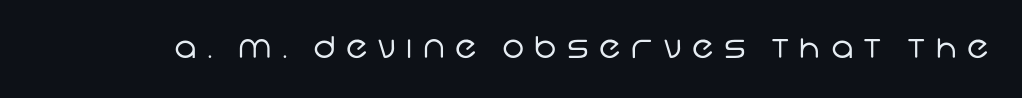
Q: Is the text bold? A: No.
Q: Is the typeface a serif or a sans-serif typeface? A: Sans-serif.
Q: Is the text underlined? A: No.
Q: Is the spacing between letters normal or unusually wide? A: Unusually wide.
Q: Width (condensed, normal, or wide)? A: Normal.
Q: Stroke contrast? A: Low.
Q: x-height? A: Large.
Q: Monospaced? A: No.
